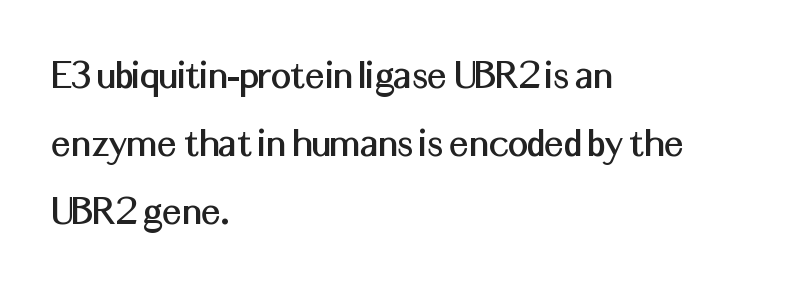
{"serif": "no", "italic": "no", "width": "normal", "stroke_contrast": "medium", "x_height": "medium", "monospaced": "no", "underline": "no", "align": "left", "line_spacing": "normal", "line_spacing_ratio": 1.54, "letter_spacing": "normal", "letter_spacing_em": 0.0, "glyph_px": 44}
